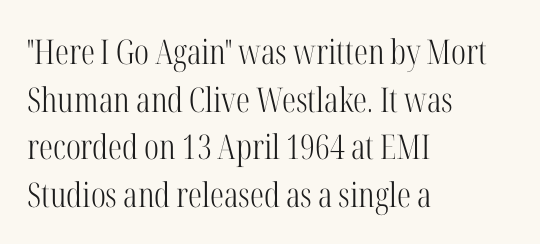
{"serif": "yes", "italic": "no", "bold": "no", "weight": "light", "width": "condensed", "stroke_contrast": "high", "x_height": "medium", "monospaced": "no", "underline": "no", "align": "left", "line_spacing": "normal", "line_spacing_ratio": 1.4, "letter_spacing": "normal", "letter_spacing_em": 0.0, "glyph_px": 34}
